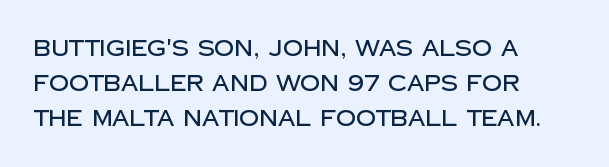
The letters stand straight up with perfectly vertical stems. The strip under each line holds only bare page. Each new line begins a customary step beneath the previous one. Inter-character spacing is left at the font's built-in metrics. The paragraph shown leans on its left margin.
